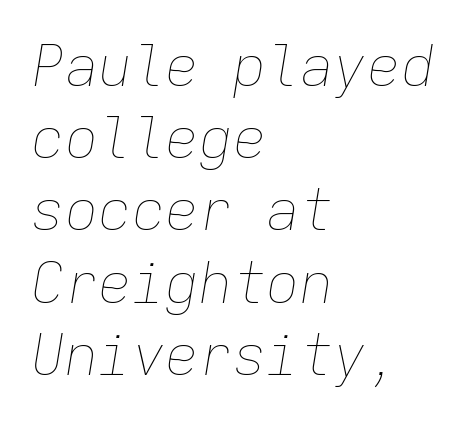
{"italic": "yes", "lean": "right", "slant_degrees": 9, "bold": "no", "weight": "thin", "width": "normal", "stroke_contrast": "low", "x_height": "medium", "monospaced": "yes", "underline": "no", "align": "left", "line_spacing": "normal", "line_spacing_ratio": 1.29, "letter_spacing": "normal", "letter_spacing_em": 0.0, "glyph_px": 56}
